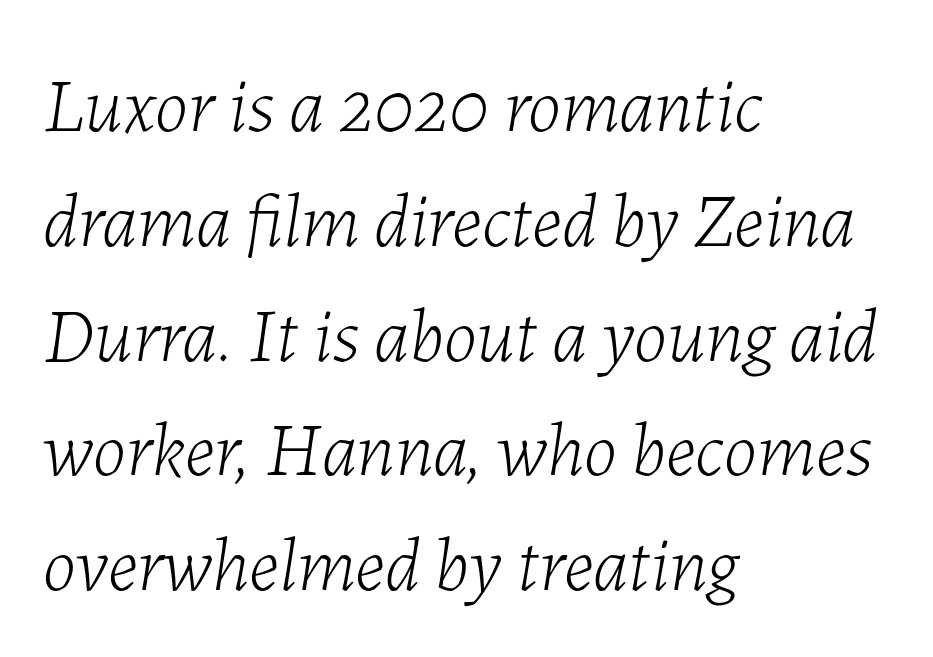
The image shows 76 px light type, italic (leaning right); set left-aligned, normal line spacing (1.51x), normal letter spacing, not underlined; low stroke contrast and a medium x-height.
